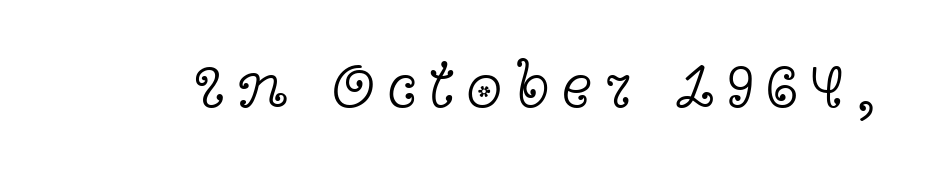
The foot of each line stays bare and open. No letter is thick-stroked: the sample isn't bold. You can tell from the footed stems that serif type was used. Proportional: the letters do not fall into vertical columns.
